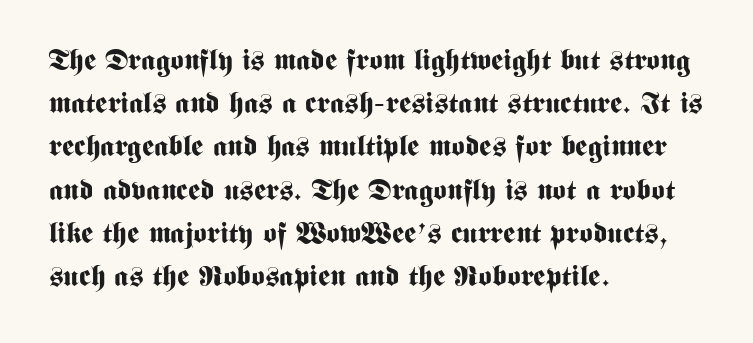
Q: Is the text bold? A: Yes.
Q: Is the text italic (slanted)? A: No, it is upright.
Q: Is the typeface a serif or a sans-serif typeface? A: Sans-serif.
Q: Is the text underlined? A: No.
Q: How is the paragraph aligned? A: Left-aligned.
Q: Is the spacing between letters normal or unusually wide? A: Normal.
Q: Is the spacing between lines tight, normal or loose? A: Normal.
Q: Width (condensed, normal, or wide)? A: Condensed.
Q: Stroke contrast? A: Medium.
Q: x-height? A: Medium.
Q: Monospaced? A: No.
